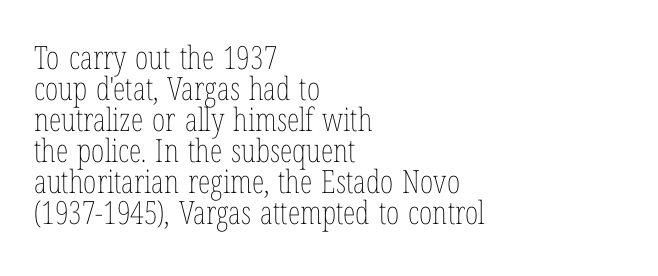
Underlining? Definitely not there. This sample trades vertical openness for compactness between lines. A typesetter would call this proportional, since set widths differ per character. Ordinary non-slanted type is in use.
